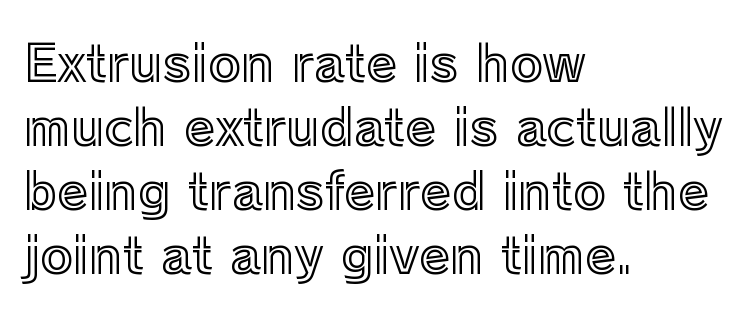
The image shows 50 px text type, upright; set left-aligned, normal line spacing (1.28x), normal letter spacing, not underlined; a medium x-height.
